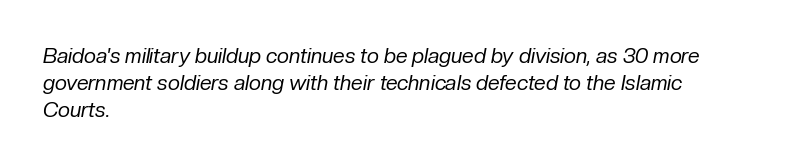
The type is set solid horizontally, with unmodified tracking. This reads as an unemphasized weight, regular at the heaviest. Does the leading feel generous? No, just average. The paragraph shown leans on its left margin. Decoration check: the copy has no underline.
